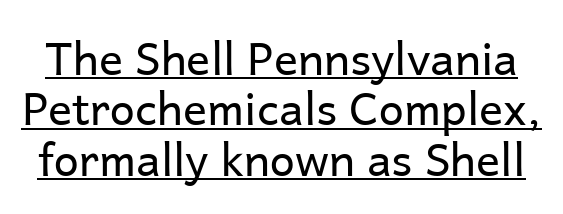
The image shows 45 px regular-weight sans-serif type, upright; set tight line spacing (1.12x), normal letter spacing, underlined; low stroke contrast and a medium x-height.
